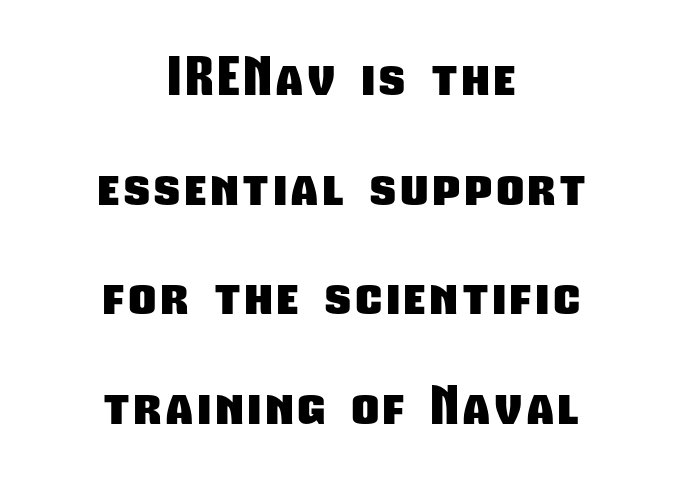
Spacing verdict: proportional, widths tailored to each character. Glance below the letters and you will spot only blank space. Neither beginnings nor endings align; midpoints do. Is the type bold? Yes — the strokes are clearly thick and heavy. Observe the absence of serifs on each vertical stroke in this sample. This sample trades compactness for vertical openness between lines.
